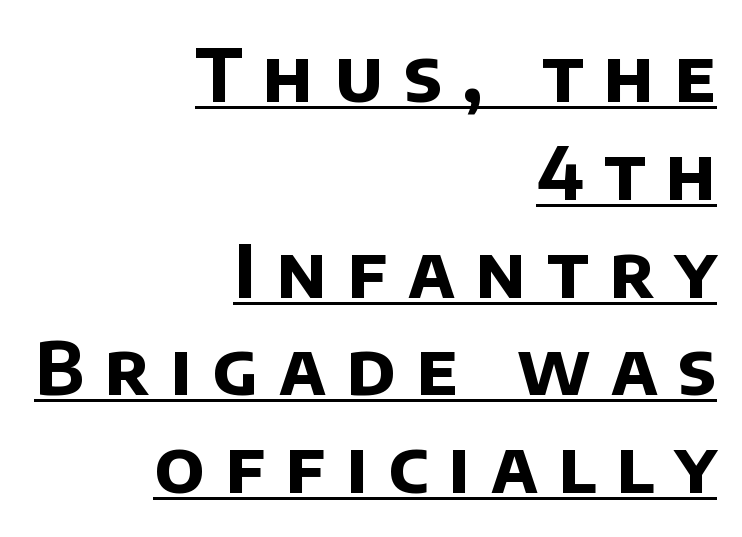
{"serif": "no", "bold": "yes", "weight": "bold", "width": "normal", "stroke_contrast": "low", "x_height": "large", "monospaced": "no", "underline": "yes", "align": "right", "line_spacing": "normal", "line_spacing_ratio": 1.34, "letter_spacing": "wide", "letter_spacing_em": 0.28, "glyph_px": 73}
